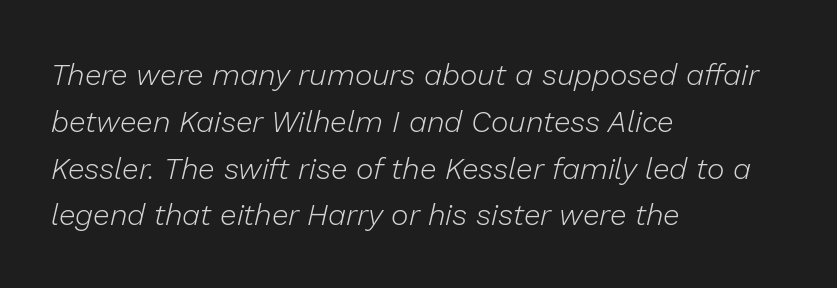
Q: Is the text bold? A: No.
Q: Is the text italic (slanted)? A: Yes, it leans right by about 13 degrees.
Q: Is the text underlined? A: No.
Q: How is the paragraph aligned? A: Left-aligned.
Q: Is the spacing between letters normal or unusually wide? A: Normal.
Q: Is the spacing between lines tight, normal or loose? A: Normal.
Q: Width (condensed, normal, or wide)? A: Normal.
Q: Stroke contrast? A: Low.
Q: x-height? A: Medium.
Q: Monospaced? A: No.
